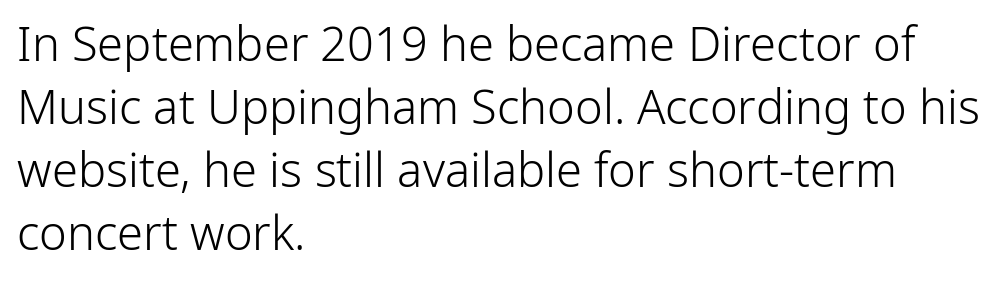
Q: Is the text bold? A: No.
Q: Is the text italic (slanted)? A: No, it is upright.
Q: Is the typeface a serif or a sans-serif typeface? A: Sans-serif.
Q: Is the text underlined? A: No.
Q: How is the paragraph aligned? A: Left-aligned.
Q: Is the spacing between letters normal or unusually wide? A: Normal.
Q: Is the spacing between lines tight, normal or loose? A: Normal.
Q: Width (condensed, normal, or wide)? A: Normal.
Q: Stroke contrast? A: Low.
Q: x-height? A: Medium.
Q: Monospaced? A: No.
